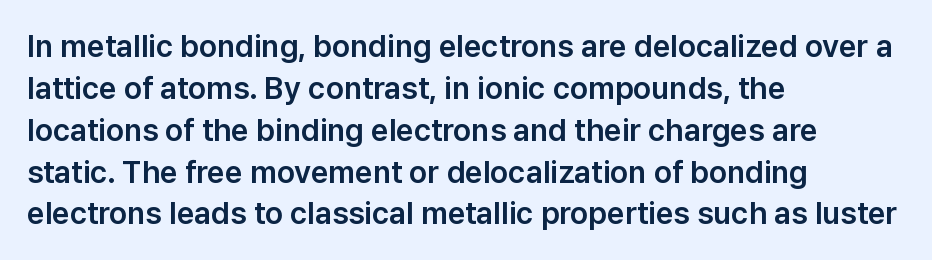
The image shows 31 px sans-serif type, upright; set left-aligned, normal line spacing (1.35x), normal letter spacing, not underlined; low stroke contrast and a medium x-height.
